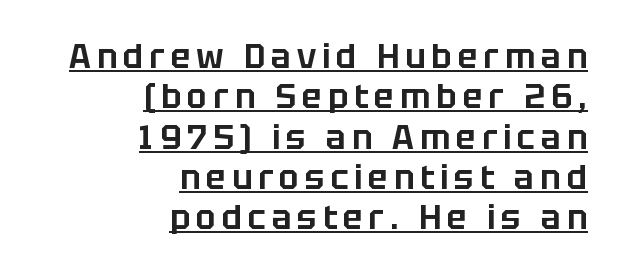
Looks like regular typesetting: each glyph gets only the width it needs. Notice how a bar underscores the lettering throughout. Observe the absence of serifs on each vertical stroke in this sample. Vertical strokes here are truly vertical. This rendering uses right alignment, leaving the left contour irregular.
